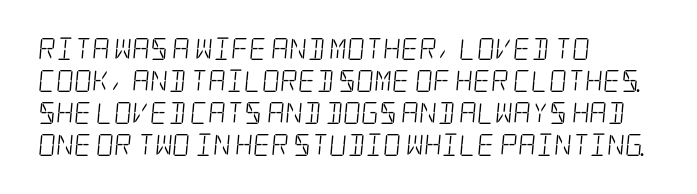
The image shows 22 px text type; set left-aligned, normal line spacing (1.45x), normal letter spacing, not underlined.
